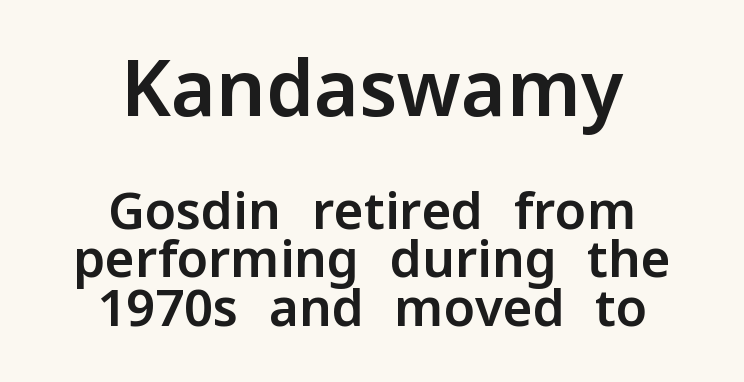
The image shows 77 px sans-serif type, upright; set centered, tight line spacing (0.96x), normal letter spacing, not underlined; the first (top) block is 1.51x larger; low stroke contrast and a medium x-height.
